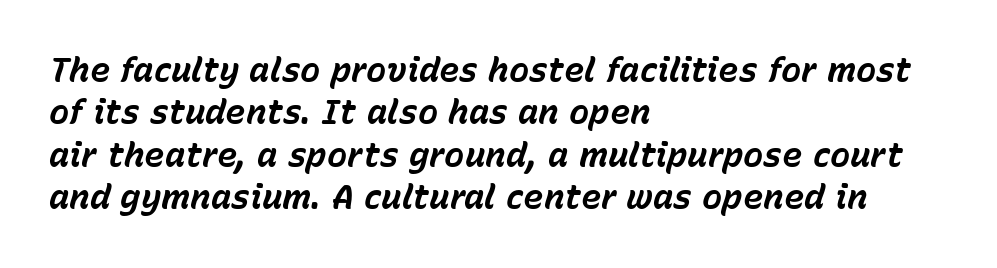
The image shows 34 px bold type, italic (leaning right); set left-aligned, normal line spacing (1.25x), normal letter spacing, not underlined; low stroke contrast and a medium x-height.
